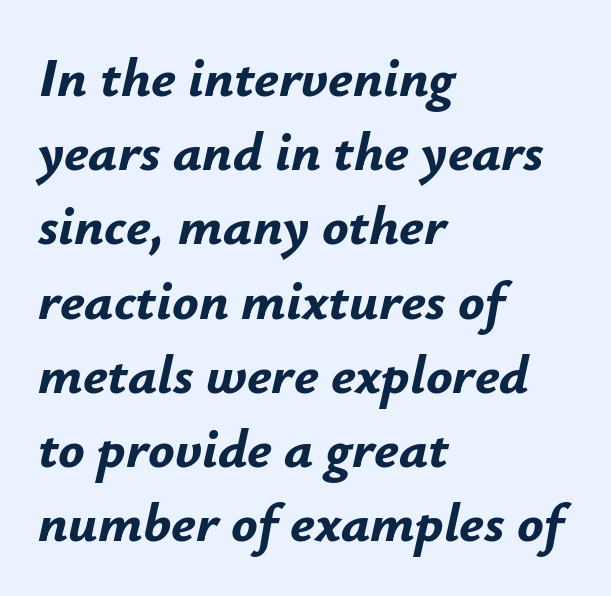
{"italic": "yes", "lean": "right", "slant_degrees": 12, "bold": "yes", "weight": "bold", "width": "normal", "stroke_contrast": "low", "x_height": "small", "monospaced": "no", "underline": "no", "align": "left", "line_spacing": "normal", "line_spacing_ratio": 1.35, "letter_spacing": "normal", "letter_spacing_em": 0.0, "glyph_px": 55}
